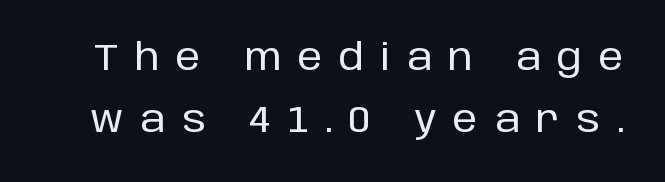
{"serif": "no", "italic": "no", "width": "normal", "stroke_contrast": "low", "x_height": "large", "monospaced": "no", "underline": "no", "line_spacing_ratio": 1.71, "letter_spacing": "wide", "letter_spacing_em": 0.46, "glyph_px": 36}
